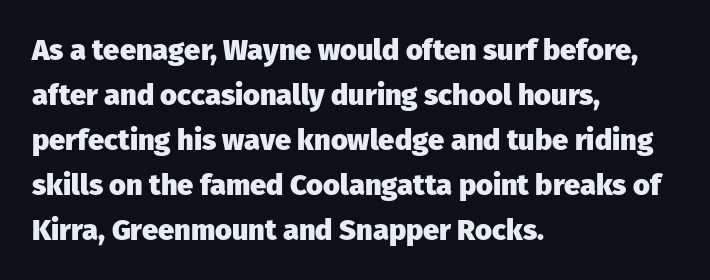
Tracking value appears to be zero — textbook default spacing. No italicization has been applied; the sample stays upright. All the whitespace from short lines collects on the right. Here the designer chose a conventional face with non-uniform glyph widths.
